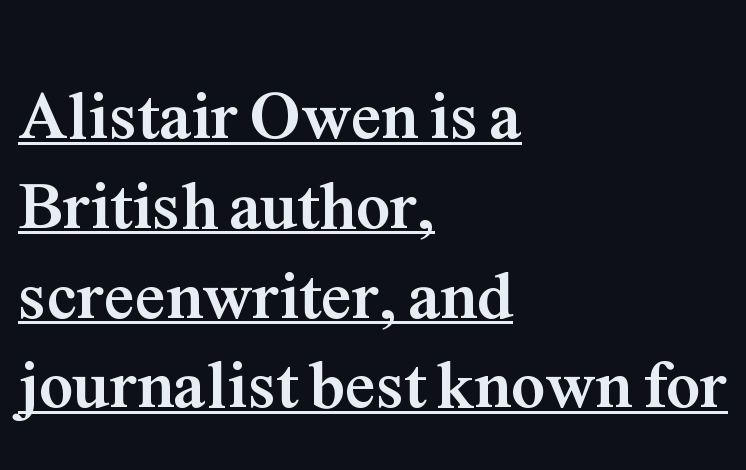
A continuous stroke trails under the words, as in a hyperlink. Bold? Absolutely — the strokes are thick and heavy. Interline gaps are of average width in this sample. The lettering holds an erect, upright posture throughout.
